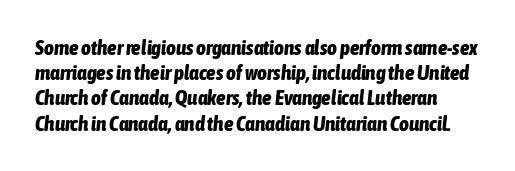
Q: Is the text bold? A: Yes.
Q: Is the text italic (slanted)? A: Yes, it leans right by about 6 degrees.
Q: Is the text underlined? A: No.
Q: Is the spacing between letters normal or unusually wide? A: Normal.
